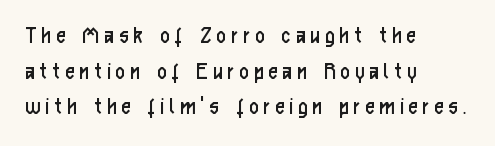
{"italic": "no", "bold": "no", "underline": "no", "align": "left", "line_spacing": "normal", "line_spacing_ratio": 1.43, "letter_spacing": "wide", "letter_spacing_em": 0.22, "glyph_px": 25}
